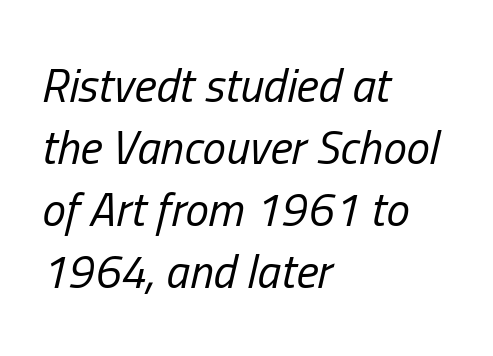
The leading is moderate, giving the passage an even texture. No extra ink here — the face is not bold. These lines are set flush left with a ragged right edge. Words float on clear page, feet unadorned. Characters are canted at an angle relative to the baseline's perpendicular. The rendering uses natural spacing where letterforms have individual widths.
